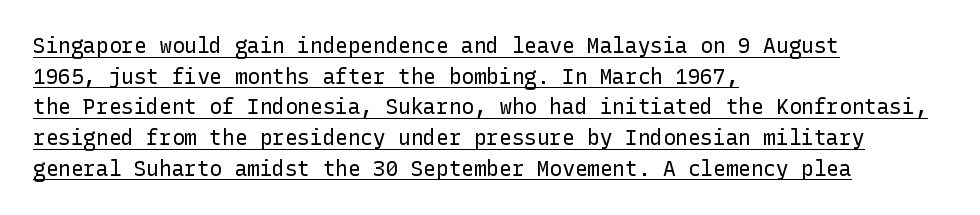
The image shows 21 px text type, upright; set left-aligned, normal line spacing (1.46x), normal letter spacing, underlined.
